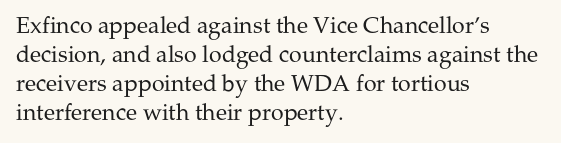
Q: Is the text bold? A: No.
Q: Is the text italic (slanted)? A: No, it is upright.
Q: Is the text underlined? A: No.
Q: How is the paragraph aligned? A: Left-aligned.
Q: Is the spacing between letters normal or unusually wide? A: Normal.
Q: Is the spacing between lines tight, normal or loose? A: Normal.
